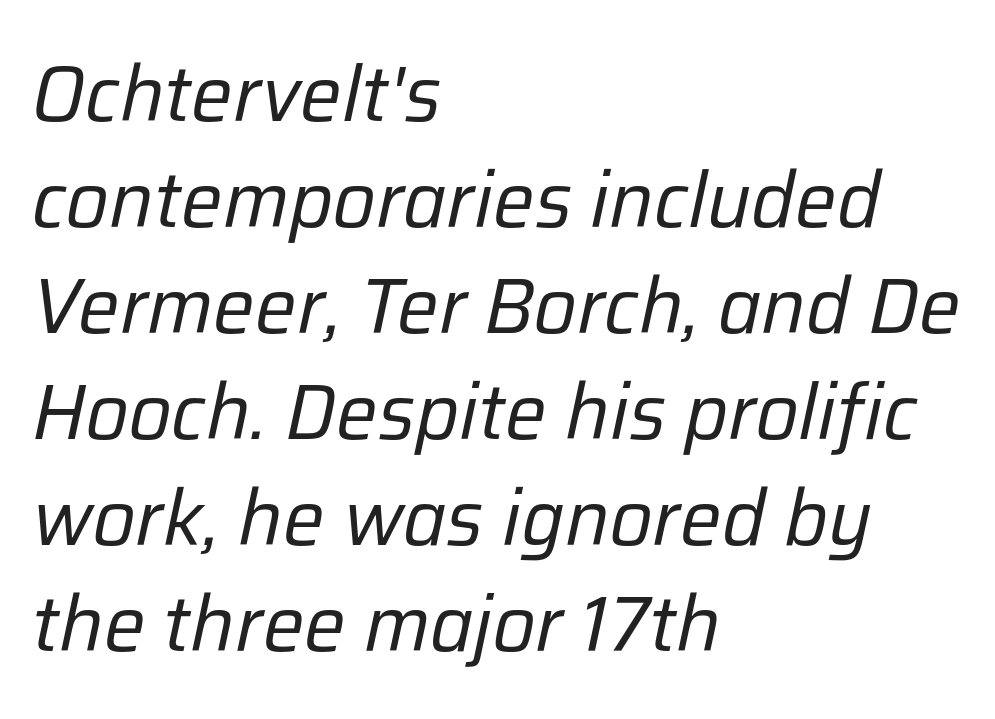
Q: Is the text bold? A: No.
Q: Is the text italic (slanted)? A: Yes, it leans right by about 12 degrees.
Q: Is the text underlined? A: No.
Q: How is the paragraph aligned? A: Left-aligned.
Q: Is the spacing between letters normal or unusually wide? A: Normal.
Q: Is the spacing between lines tight, normal or loose? A: Normal.
Q: Width (condensed, normal, or wide)? A: Normal.
Q: Stroke contrast? A: Low.
Q: x-height? A: Medium.
Q: Monospaced? A: No.
